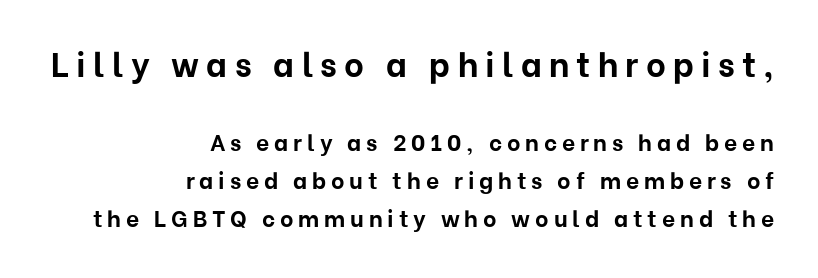
The image shows 34 px bold sans-serif type, upright; set right-aligned, normal line spacing (1.66x), unusually wide letter spacing (+0.21 em), not underlined; the first (top) block is 1.48x larger; low stroke contrast and a medium x-height.
